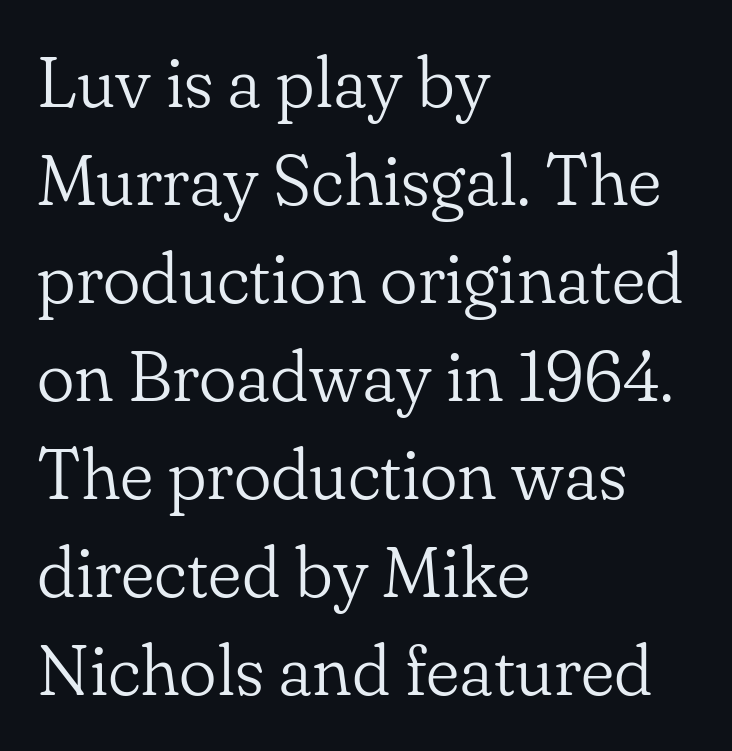
Q: Is the text bold? A: No.
Q: Is the text italic (slanted)? A: No, it is upright.
Q: Is the typeface a serif or a sans-serif typeface? A: Serif.
Q: Is the text underlined? A: No.
Q: How is the paragraph aligned? A: Left-aligned.
Q: Is the spacing between letters normal or unusually wide? A: Normal.
Q: Is the spacing between lines tight, normal or loose? A: Normal.
Q: Width (condensed, normal, or wide)? A: Normal.
Q: Stroke contrast? A: Low.
Q: x-height? A: Small.
Q: Monospaced? A: No.
